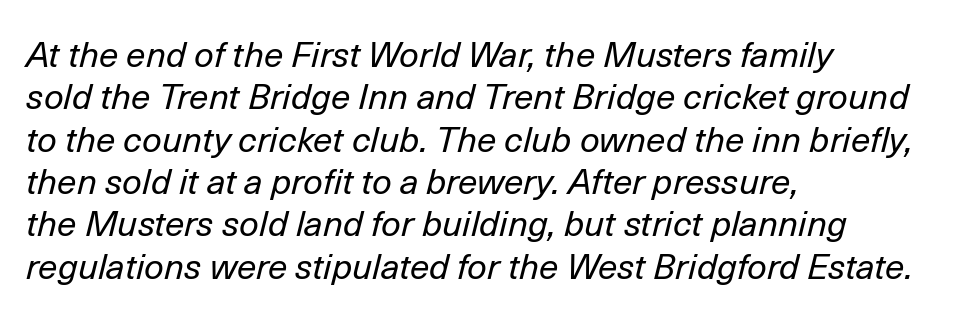
The image shows 35 px regular-weight type, italic (leaning right); set left-aligned, line spacing 1.21x, normal letter spacing, not underlined; low stroke contrast and a medium x-height.
